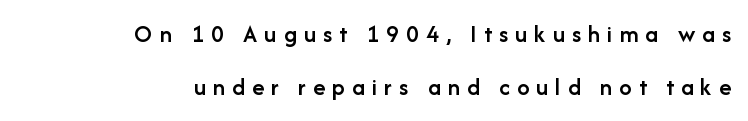
Clear beneath every line of the passage. Compared with a flush-left layout, this one pins lines to the opposite, right side. Loose tracking; the words dissolve into strings of separated letters. Honestly, the rows look like they've been pulled way apart. Its strokes are somewhat broadened, the hallmark of semibold type.
